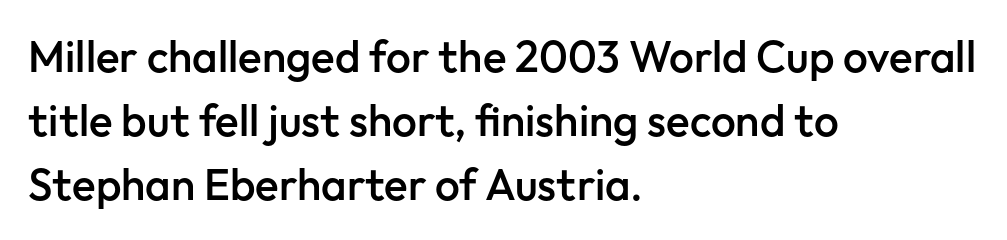
Has an underline been added? It has not. Is this a fixed-width face? No — the glyphs have proportional, varying widths. The vertical gap from one line to the next is medium. Horizontally, the lines are justified to the leading edge only.
